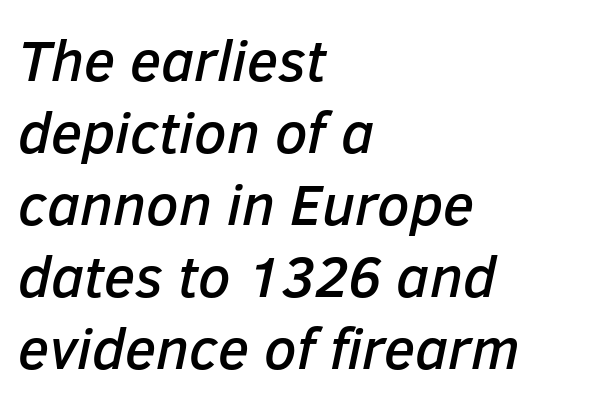
{"italic": "yes", "lean": "right", "slant_degrees": 12, "width": "normal", "stroke_contrast": "low", "x_height": "medium", "monospaced": "no", "underline": "no", "align": "left", "line_spacing_ratio": 1.24, "letter_spacing": "normal", "letter_spacing_em": 0.0, "glyph_px": 58}
